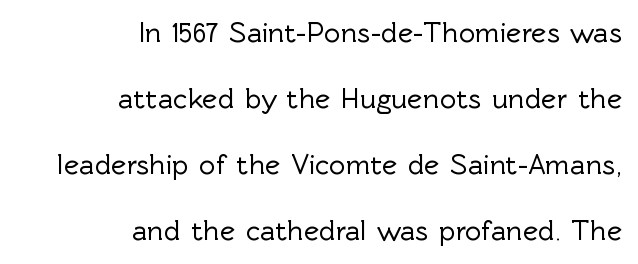
Q: Is the text italic (slanted)? A: No, it is upright.
Q: Is the typeface a serif or a sans-serif typeface? A: Sans-serif.
Q: Is the text underlined? A: No.
Q: How is the paragraph aligned? A: Right-aligned.
Q: Is the spacing between letters normal or unusually wide? A: Normal.
Q: Is the spacing between lines tight, normal or loose? A: Loose.
Q: Width (condensed, normal, or wide)? A: Normal.
Q: x-height? A: Medium.
Q: Monospaced? A: No.
